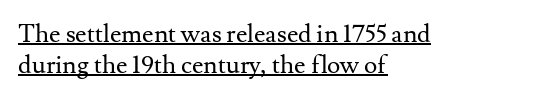
{"italic": "no", "bold": "no", "underline": "yes", "align": "left", "line_spacing_ratio": 1.24, "letter_spacing": "normal", "letter_spacing_em": 0.0, "glyph_px": 25}
